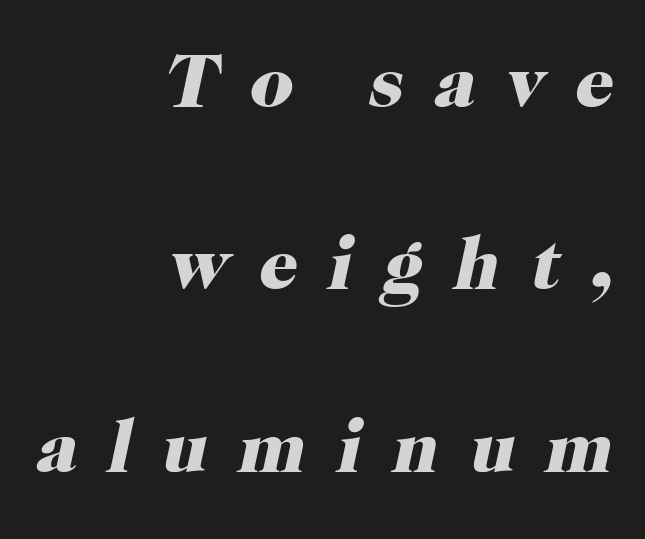
The whole block is typeset with a tilt. Observe the wide spacing: letters keep a clear distance from each other. The rag falls on the left side of this text block. Note: serifs present on the glyphs. Proportional: the letters do not fall into vertical columns. Honestly, the rows look like they've been pulled way apart.
